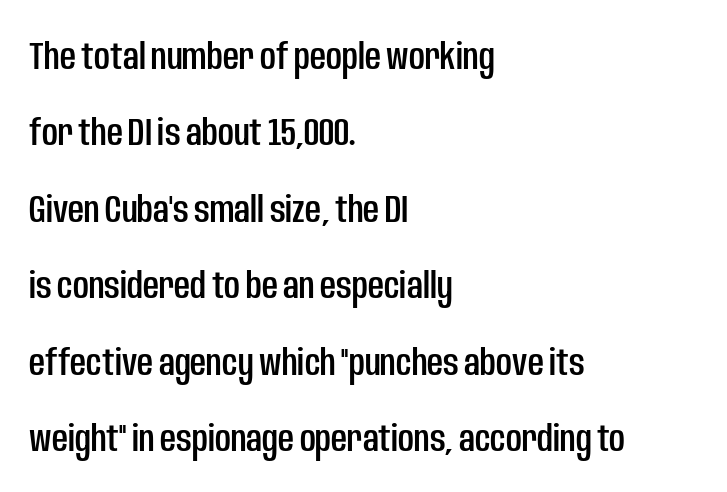
Line spacing here is loose. A typesetter would call this zero additional tracking. Note the varied advance widths — an 'i' is clearly narrower than an 'm'. Is this a sans? Yes — the strokes have no serifs. Designer's note — italics off, roman on.
